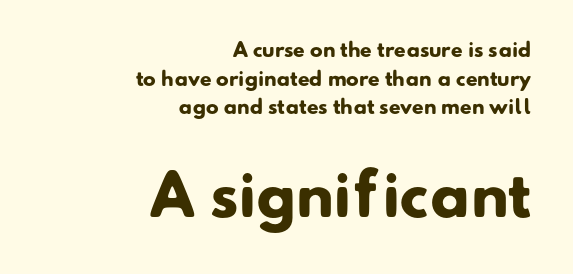
This sample is right-justified, so line beginnings fall wherever the words allow. Typesetter's note — lower block bumped up in size, upper block left smaller. Standard letterfit; no display-style spreading of the glyphs. The gap between lines stays unmarked. Pretty heavy lettering here — definitely bold.
